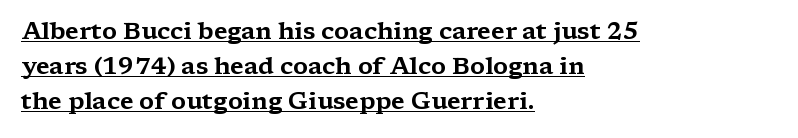
The image shows 24 px text type, upright; set left-aligned, normal line spacing (1.46x), normal letter spacing, underlined.
